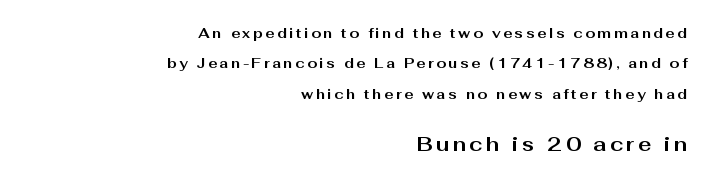
Each glyph is drawn with heavy, bold strokes. Line spacing here is loose. Lines of text with bare space underneath. The block sitting lower on the canvas is the one with enlarged characters.
